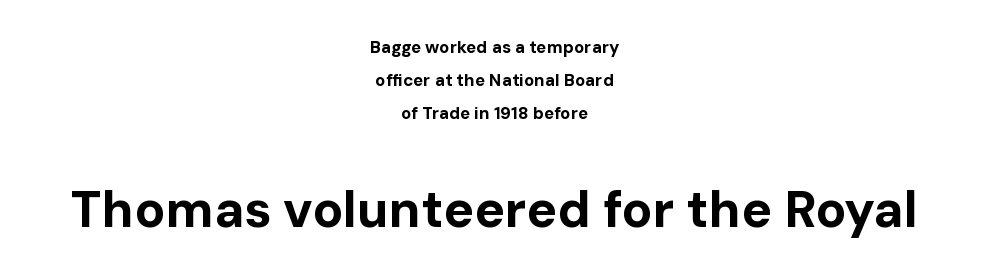
Q: Is the text bold? A: Yes.
Q: Is the text italic (slanted)? A: No, it is upright.
Q: Is the typeface a serif or a sans-serif typeface? A: Sans-serif.
Q: Is the text underlined? A: No.
Q: How is the paragraph aligned? A: Centered.
Q: Is the spacing between letters normal or unusually wide? A: Normal.
Q: Is the spacing between lines tight, normal or loose? A: Loose.
Q: Which block of text is set in a larger size, the first (top) or the second (bottom)? A: The second (bottom) one.
Q: Width (condensed, normal, or wide)? A: Normal.
Q: Stroke contrast? A: Low.
Q: x-height? A: Medium.
Q: Monospaced? A: No.
